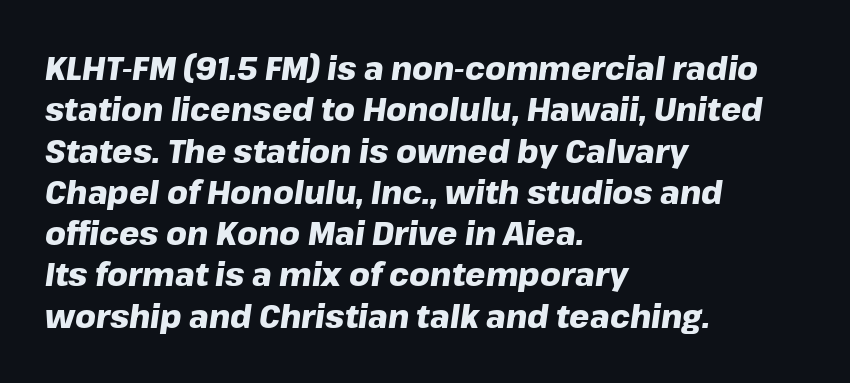
The image shows 32 px heavy type, italic (leaning right); set left-aligned, normal line spacing (1.29x), normal letter spacing, not underlined; low stroke contrast and a medium x-height.
